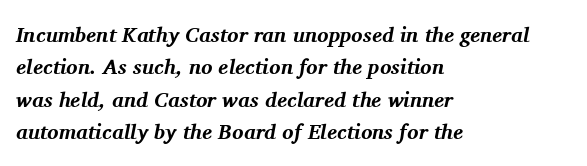
The image shows 21 px bold type, italic (leaning right); set left-aligned, normal line spacing (1.54x), normal letter spacing, not underlined.
